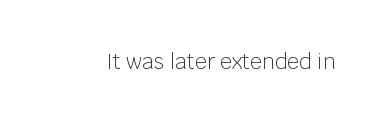
{"italic": "no", "bold": "no", "underline": "no", "letter_spacing": "normal", "letter_spacing_em": 0.0, "glyph_px": 21}
